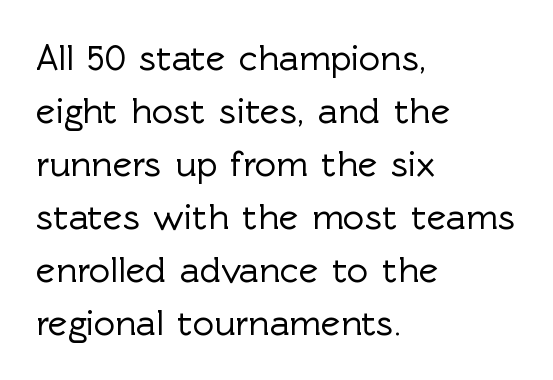
The image shows 37 px sans-serif type, upright; set left-aligned, normal line spacing (1.43x), normal letter spacing, not underlined; a medium x-height.
